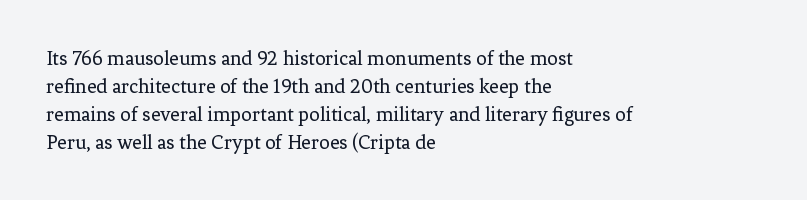
The image shows 21 px text type, upright; set left-aligned, normal line spacing (1.33x), normal letter spacing, not underlined.
